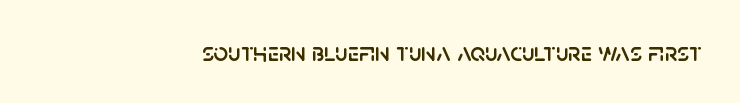
{"italic": "no", "underline": "no", "letter_spacing": "normal", "letter_spacing_em": 0.0, "glyph_px": 26}
